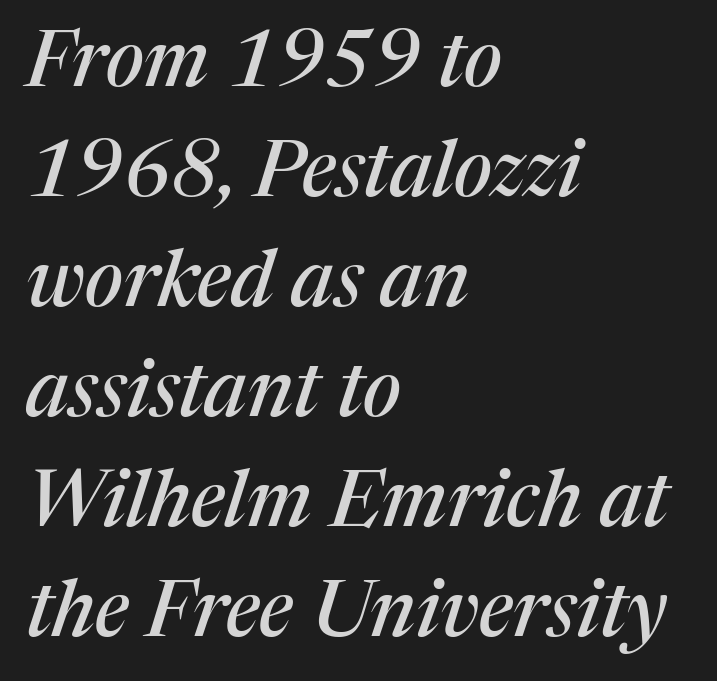
The image shows 78 px serif type, italic (leaning right); set left-aligned, normal line spacing (1.41x), normal letter spacing, not underlined; medium stroke contrast and a medium x-height.
